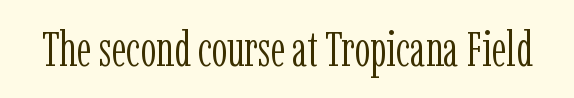
The glyphs in this specimen are seriffed. Varying glyph widths throughout — classic text-font behaviour. Quick note: not italic, upright. Stem width sits at or under what a default text font uses.
